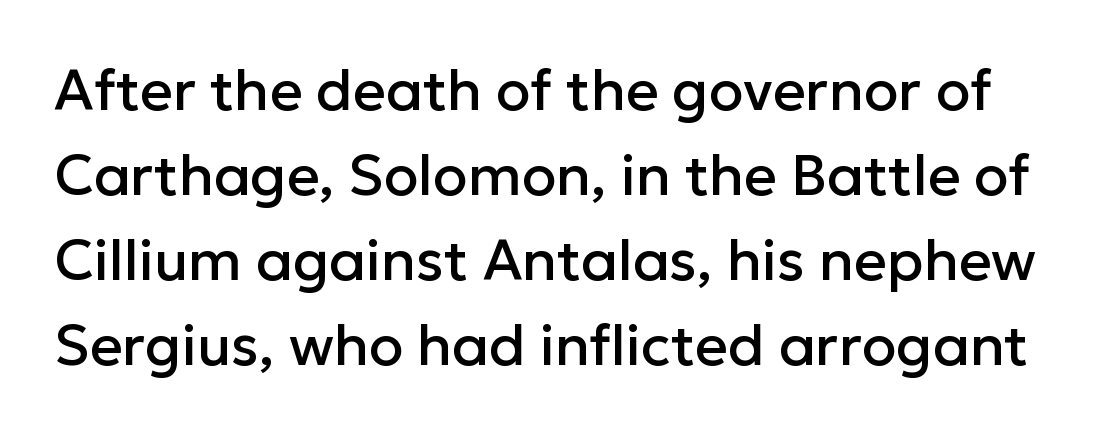
Q: Is the text italic (slanted)? A: No, it is upright.
Q: Is the typeface a serif or a sans-serif typeface? A: Sans-serif.
Q: Is the text underlined? A: No.
Q: Is the spacing between letters normal or unusually wide? A: Normal.
Q: Is the spacing between lines tight, normal or loose? A: Normal.
Q: Width (condensed, normal, or wide)? A: Normal.
Q: Stroke contrast? A: Low.
Q: x-height? A: Medium.
Q: Monospaced? A: No.
